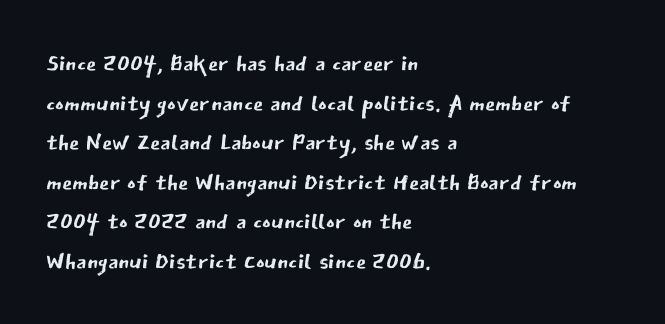
Spacing verdict: proportional, widths tailored to each character. Posture: vertical. Where is the straight margin? On the left. These glyphs show unthickened strokes, regular width or finer. Note: no serifs on the glyphs. Letters rest on an invisible, unmarked baseline.
